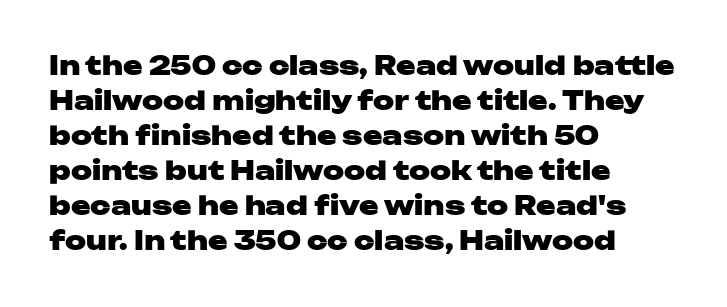
{"italic": "no", "bold": "yes", "underline": "no", "align": "left", "line_spacing": "normal", "line_spacing_ratio": 1.35, "letter_spacing": "normal", "letter_spacing_em": 0.0, "glyph_px": 26}
